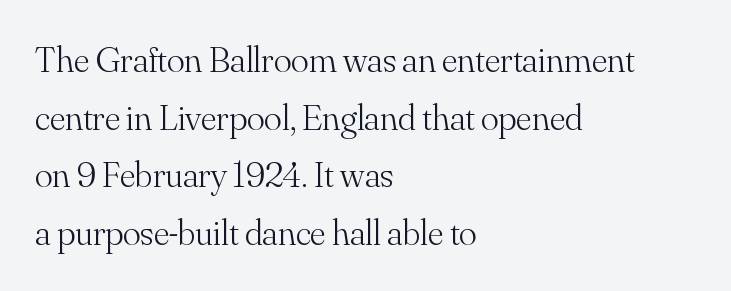
Here the glyphs are tracked normally, forming tight word shapes. These lines sit exactly where default settings would place them. When letters stand straight like this, we call the style roman or upright. Note the varied advance widths — an 'i' is clearly narrower than an 'm'. Font category for this specimen: serif.
